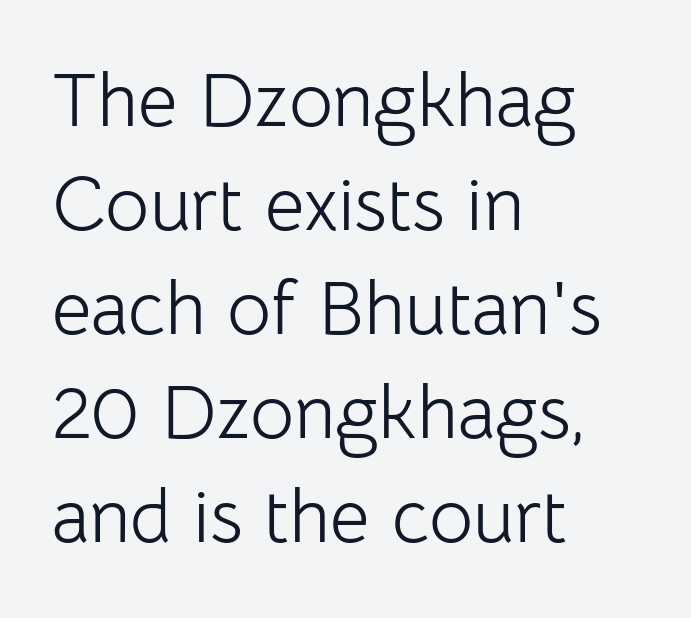
Q: Is the text bold? A: No.
Q: Is the text italic (slanted)? A: No, it is upright.
Q: Is the typeface a serif or a sans-serif typeface? A: Sans-serif.
Q: Is the text underlined? A: No.
Q: How is the paragraph aligned? A: Left-aligned.
Q: Is the spacing between letters normal or unusually wide? A: Normal.
Q: Is the spacing between lines tight, normal or loose? A: Normal.
Q: Width (condensed, normal, or wide)? A: Normal.
Q: Stroke contrast? A: Low.
Q: x-height? A: Medium.
Q: Monospaced? A: No.
